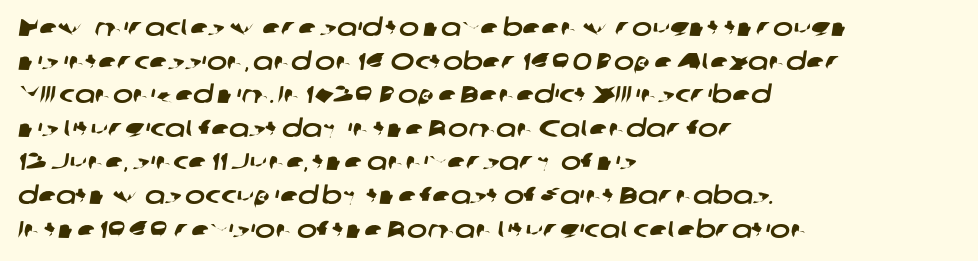
Anything drawn beneath the words? Only blank space. Horizontal bands of white between lines are of average thickness. Compared with typical body copy, the letter spacing here is the same. The setting favours the left margin, as ordinary paragraphs usually do.
